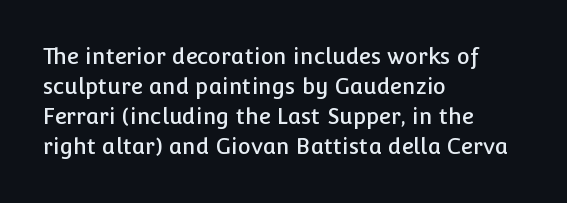
The image shows 22 px text type, upright; set left-aligned, normal line spacing (1.36x), normal letter spacing, not underlined.
